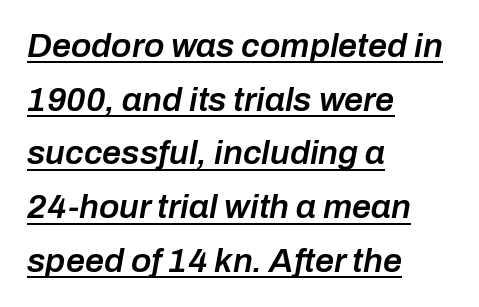
The image shows 34 px semibold type, italic (leaning right); set left-aligned, normal line spacing (1.58x), normal letter spacing, underlined; low stroke contrast and a medium x-height.
